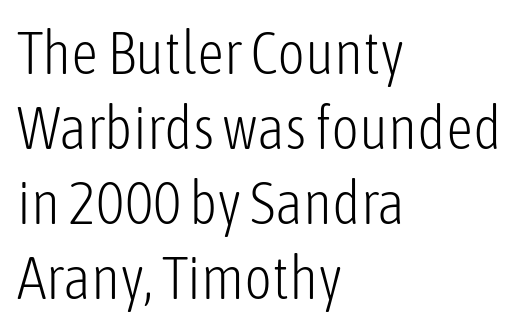
{"serif": "no", "italic": "no", "bold": "no", "weight": "light", "width": "condensed", "stroke_contrast": "low", "x_height": "medium", "monospaced": "no", "underline": "no", "align": "left", "line_spacing": "normal", "line_spacing_ratio": 1.25, "letter_spacing": "normal", "letter_spacing_em": 0.0, "glyph_px": 60}
